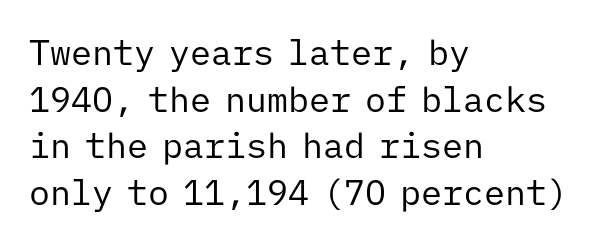
The letters stand straight up with perfectly vertical stems. Leading: standard. Ink coverage per letter is moderate at most. Glance below the letters and you will spot only blank space.
